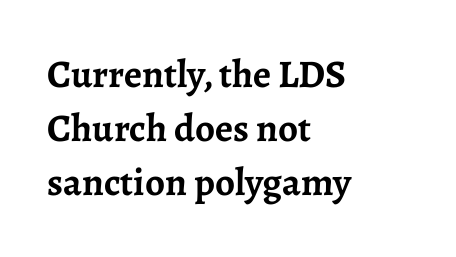
{"serif": "yes", "italic": "no", "bold": "yes", "weight": "semibold", "width": "normal", "stroke_contrast": "low", "x_height": "medium", "monospaced": "no", "underline": "no", "align": "left", "line_spacing": "normal", "line_spacing_ratio": 1.39, "letter_spacing": "normal", "letter_spacing_em": 0.0, "glyph_px": 39}
